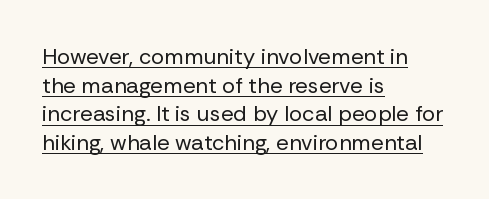
The image shows 22 px text type, upright; set left-aligned, normal line spacing (1.3x), normal letter spacing, underlined.
